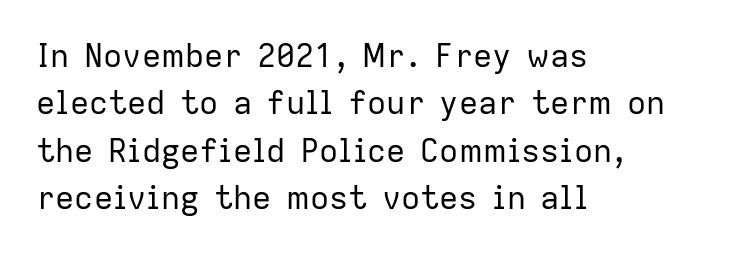
The image shows 32 px regular-weight sans-serif type, upright; set left-aligned, normal line spacing (1.48x), normal letter spacing, not underlined; low stroke contrast and a medium x-height.
